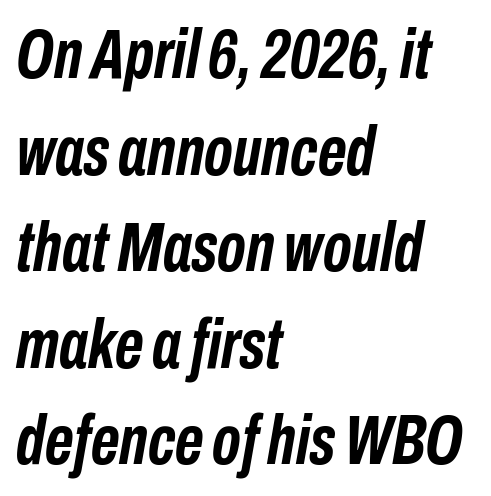
{"italic": "yes", "lean": "right", "slant_degrees": 10, "bold": "yes", "weight": "semibold", "width": "condensed", "stroke_contrast": "low", "x_height": "medium", "monospaced": "no", "underline": "no", "align": "left", "line_spacing": "normal", "line_spacing_ratio": 1.38, "letter_spacing": "normal", "letter_spacing_em": 0.0, "glyph_px": 70}
